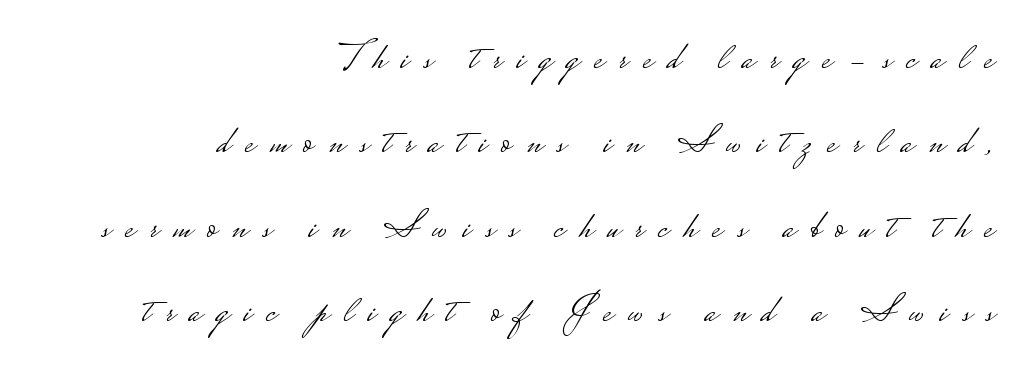
Q: Is the text bold? A: No.
Q: Is the text italic (slanted)? A: Yes.
Q: Is the typeface a serif or a sans-serif typeface? A: Sans-serif.
Q: Is the text underlined? A: No.
Q: How is the paragraph aligned? A: Right-aligned.
Q: Is the spacing between letters normal or unusually wide? A: Unusually wide.
Q: Is the spacing between lines tight, normal or loose? A: Loose.
Q: Width (condensed, normal, or wide)? A: Wide.
Q: Stroke contrast? A: Low.
Q: Monospaced? A: No.
